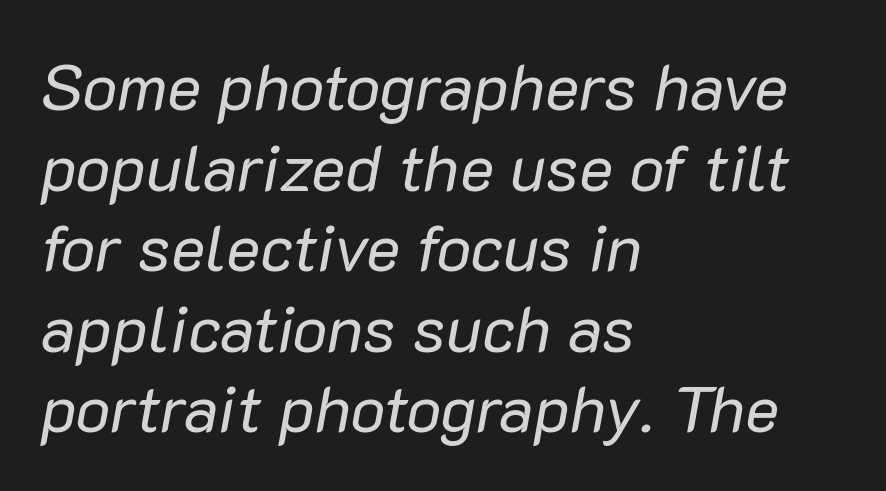
The image shows 65 px regular-weight type, italic (leaning right); set left-aligned, line spacing 1.24x, normal letter spacing, not underlined; low stroke contrast and a medium x-height.
